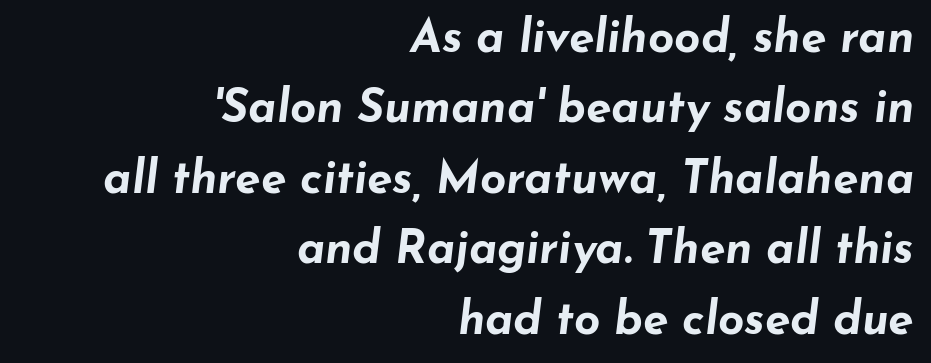
Q: Is the text bold? A: Yes.
Q: Is the text italic (slanted)? A: Yes, it leans right by about 7 degrees.
Q: Is the text underlined? A: No.
Q: How is the paragraph aligned? A: Right-aligned.
Q: Is the spacing between letters normal or unusually wide? A: Normal.
Q: Is the spacing between lines tight, normal or loose? A: Normal.
Q: Width (condensed, normal, or wide)? A: Wide.
Q: Stroke contrast? A: Low.
Q: x-height? A: Small.
Q: Monospaced? A: No.
